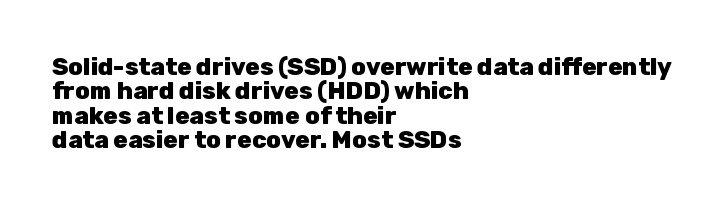
The image shows 24 px bold type, upright; set left-aligned, tight line spacing (1.02x), normal letter spacing, not underlined.
